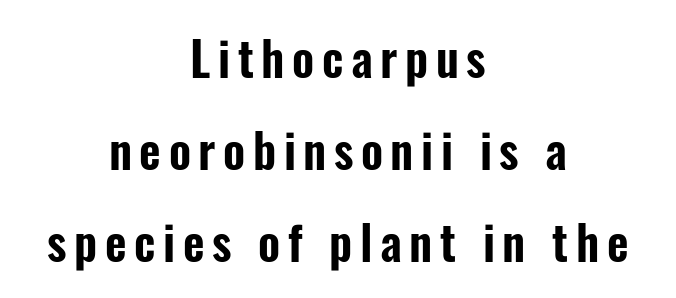
Q: Is the text italic (slanted)? A: No, it is upright.
Q: Is the typeface a serif or a sans-serif typeface? A: Sans-serif.
Q: Is the text underlined? A: No.
Q: How is the paragraph aligned? A: Centered.
Q: Is the spacing between lines tight, normal or loose? A: Loose.
Q: Width (condensed, normal, or wide)? A: Condensed.
Q: Stroke contrast? A: Low.
Q: x-height? A: Medium.
Q: Monospaced? A: No.
